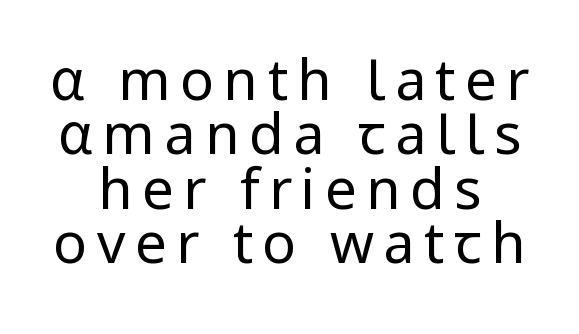
Q: Is the text bold? A: No.
Q: Is the text italic (slanted)? A: No, it is upright.
Q: Is the typeface a serif or a sans-serif typeface? A: Sans-serif.
Q: Is the text underlined? A: No.
Q: How is the paragraph aligned? A: Centered.
Q: Is the spacing between lines tight, normal or loose? A: Tight.
Q: Width (condensed, normal, or wide)? A: Normal.
Q: Stroke contrast? A: Low.
Q: x-height? A: Medium.
Q: Monospaced? A: No.
